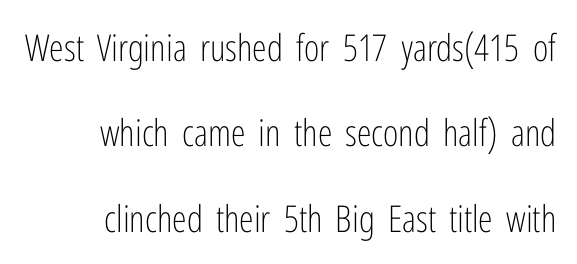
{"serif": "no", "italic": "no", "bold": "no", "weight": "light", "width": "condensed", "stroke_contrast": "low", "x_height": "medium", "monospaced": "no", "underline": "no", "line_spacing": "loose", "line_spacing_ratio": 2.31, "letter_spacing": "normal", "letter_spacing_em": 0.0, "glyph_px": 37}
